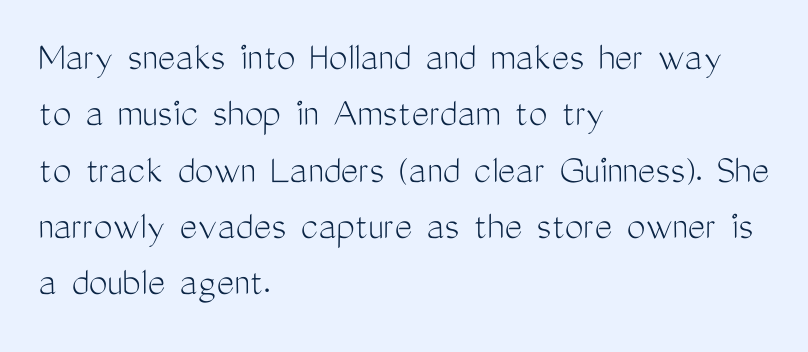
The space between consecutive lines is moderate. Summary of weight: not heavy and not bold. Note the varied advance widths — an 'i' is clearly narrower than an 'm'. The type sits square on the baseline with zero lean. Layout note: lines flush left.
